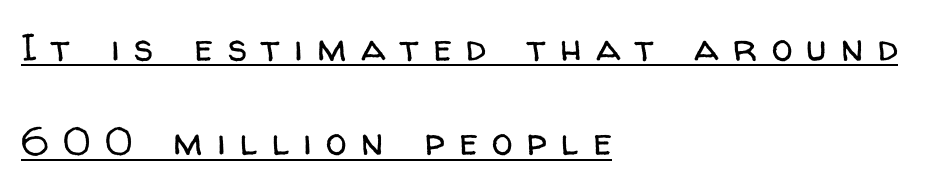
{"serif": "no", "italic": "no", "bold": "no", "weight": "regular", "width": "normal", "stroke_contrast": "low", "x_height": "medium", "monospaced": "no", "underline": "yes", "align": "left", "line_spacing": "loose", "line_spacing_ratio": 2.48, "letter_spacing": "wide", "letter_spacing_em": 0.38, "glyph_px": 38}
